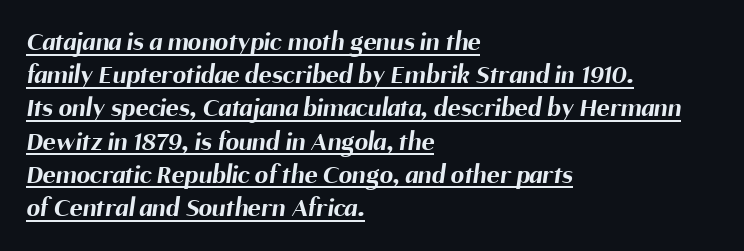
{"bold": "yes", "underline": "yes", "align": "left", "line_spacing_ratio": 1.23, "letter_spacing": "normal", "letter_spacing_em": 0.0, "glyph_px": 27}
